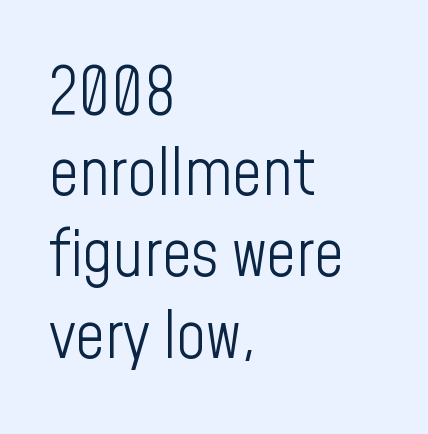
Reading down the column, the eye jumps a familiar distance to each next line. This sample is left-justified, so line endings fall wherever the words run out. A typesetter would call this zero additional tracking. Is this a heavy cut? Hardly; it is regular or lighter.
